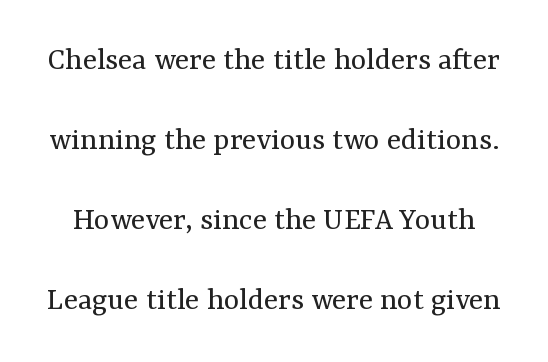
The image shows 33 px regular-weight serif type, upright; set loose line spacing (2.42x), normal letter spacing, not underlined; medium stroke contrast and a medium x-height.
